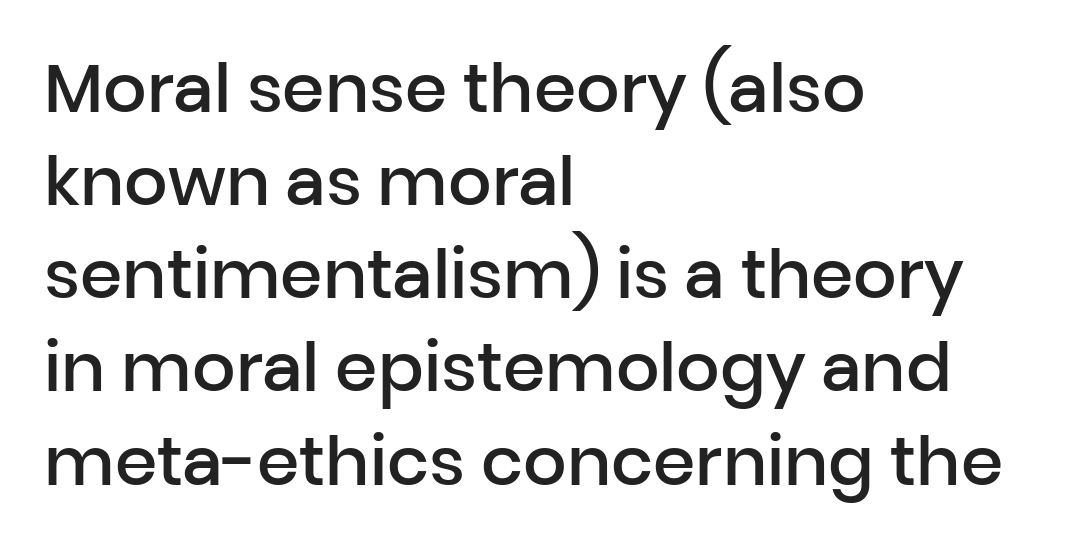
This rendering leaves character spacing at its baseline value. Serifs: no, the terminals of the letterforms are clean. The rendering uses natural spacing where letterforms have individual widths. Vertical strokes here are truly vertical.
